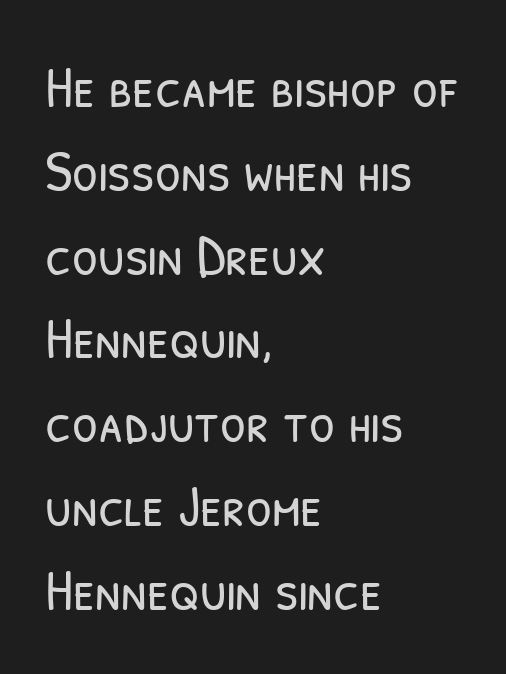
{"serif": "no", "bold": "no", "weight": "light", "width": "condensed", "stroke_contrast": "low", "x_height": "medium", "monospaced": "no", "underline": "no", "align": "left", "line_spacing": "normal", "line_spacing_ratio": 1.42, "letter_spacing": "normal", "letter_spacing_em": 0.0, "glyph_px": 59}
